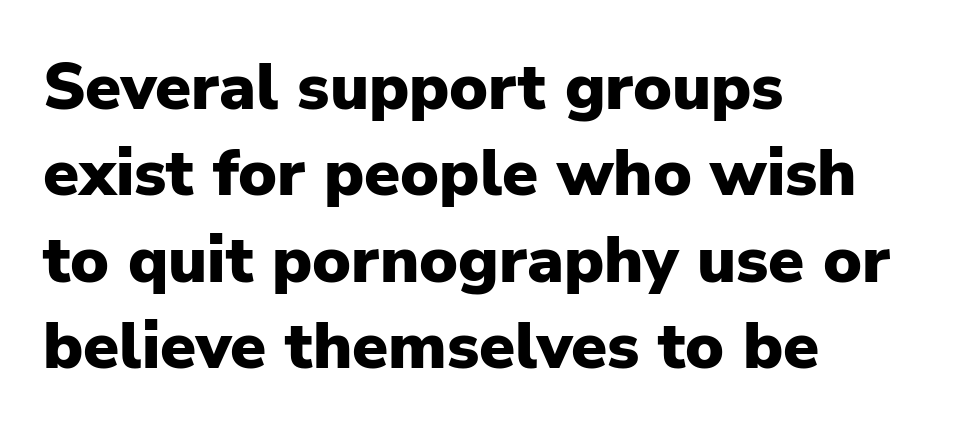
The image shows 65 px heavy sans-serif type, upright; set left-aligned, normal line spacing (1.33x), normal letter spacing, not underlined; low stroke contrast and a medium x-height.
